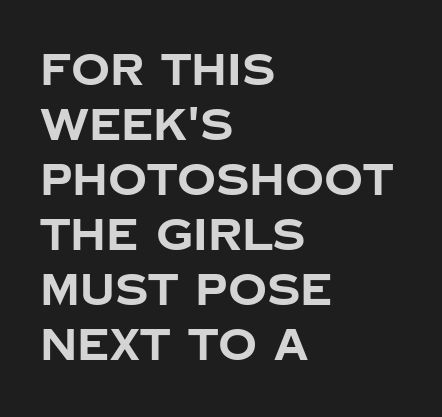
{"serif": "no", "italic": "no", "bold": "yes", "weight": "bold", "width": "normal", "stroke_contrast": "low", "x_height": "large", "monospaced": "no", "underline": "no", "align": "left", "line_spacing": "normal", "line_spacing_ratio": 1.28, "letter_spacing": "normal", "letter_spacing_em": 0.0, "glyph_px": 43}
